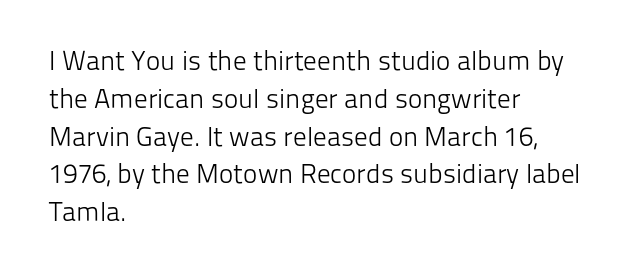
Q: Is the text bold? A: No.
Q: Is the text italic (slanted)? A: No, it is upright.
Q: Is the text underlined? A: No.
Q: How is the paragraph aligned? A: Left-aligned.
Q: Is the spacing between letters normal or unusually wide? A: Normal.
Q: Is the spacing between lines tight, normal or loose? A: Normal.
